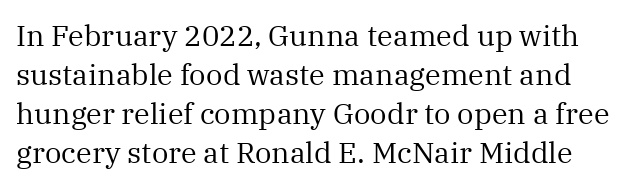
{"serif": "yes", "italic": "no", "bold": "no", "weight": "regular", "width": "normal", "stroke_contrast": "medium", "x_height": "medium", "monospaced": "no", "underline": "no", "line_spacing": "normal", "line_spacing_ratio": 1.35, "letter_spacing": "normal", "letter_spacing_em": 0.0, "glyph_px": 29}
